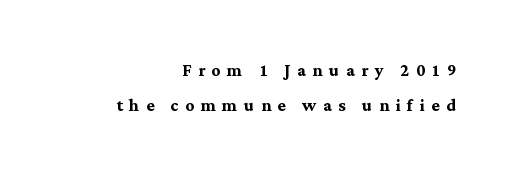
Plenty of ink on the page — the face is bold. The paragraph shown leans on its right margin. Just letters on the line, the space beneath them empty. You could only call the tracking loose — the letters float apart. Ordinary non-slanted type is in use. Vertically, the passage feels balanced, rows spaced as you'd expect.
